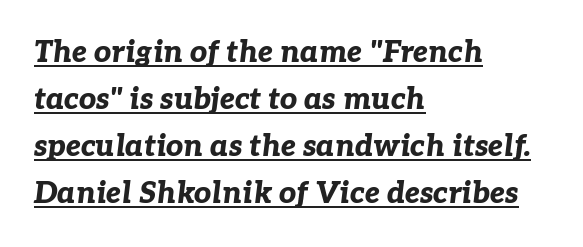
Q: Is the text bold? A: Yes.
Q: Is the text italic (slanted)? A: Yes, it leans right by about 7 degrees.
Q: Is the text underlined? A: Yes.
Q: How is the paragraph aligned? A: Left-aligned.
Q: Is the spacing between letters normal or unusually wide? A: Normal.
Q: Is the spacing between lines tight, normal or loose? A: Normal.
Q: Width (condensed, normal, or wide)? A: Normal.
Q: Stroke contrast? A: Low.
Q: x-height? A: Medium.
Q: Monospaced? A: No.
